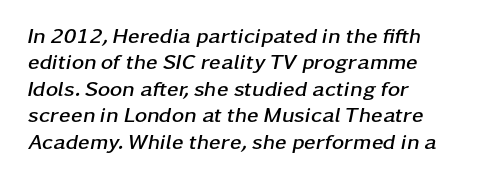
Q: Is the text bold? A: Yes.
Q: Is the text italic (slanted)? A: Yes, it leans right by about 11 degrees.
Q: Is the text underlined? A: No.
Q: How is the paragraph aligned? A: Left-aligned.
Q: Is the spacing between letters normal or unusually wide? A: Normal.
Q: Is the spacing between lines tight, normal or loose? A: Normal.
